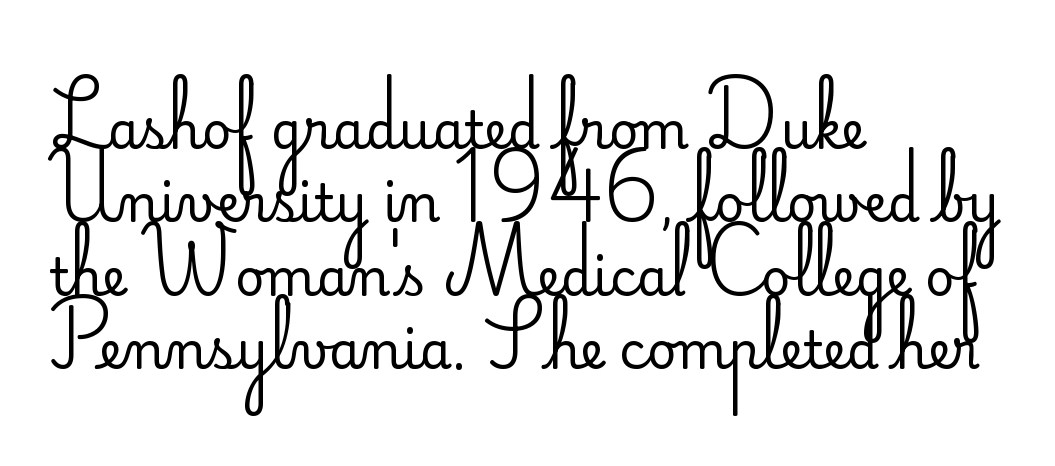
{"serif": "no", "italic": "no", "bold": "no", "weight": "regular", "width": "normal", "stroke_contrast": "low", "x_height": "small", "monospaced": "no", "underline": "no", "align": "left", "line_spacing": "normal", "line_spacing_ratio": 1.44, "letter_spacing": "normal", "letter_spacing_em": 0.0, "glyph_px": 51}
